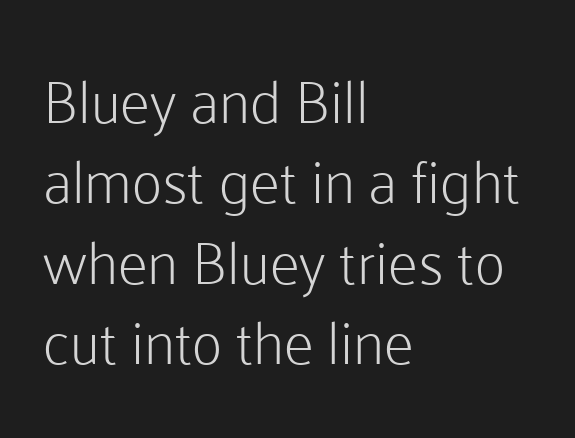
{"serif": "no", "italic": "no", "bold": "no", "weight": "light", "width": "normal", "stroke_contrast": "low", "x_height": "medium", "monospaced": "no", "underline": "no", "align": "left", "line_spacing": "normal", "line_spacing_ratio": 1.34, "letter_spacing": "normal", "letter_spacing_em": 0.0, "glyph_px": 60}
